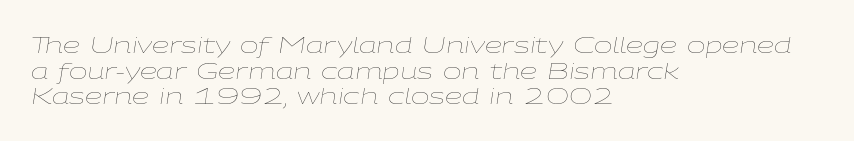
{"italic": "yes", "lean": "right", "slant_degrees": 9, "bold": "no", "underline": "no", "align": "left", "line_spacing_ratio": 1.17, "letter_spacing": "normal", "letter_spacing_em": 0.0, "glyph_px": 22}
